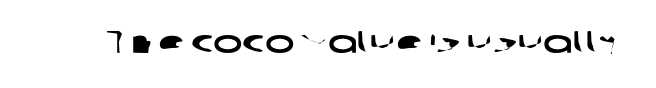
{"serif": "no", "width": "wide", "stroke_contrast": "low", "x_height": "medium", "monospaced": "no", "underline": "no", "letter_spacing": "normal", "letter_spacing_em": 0.0, "glyph_px": 31}
